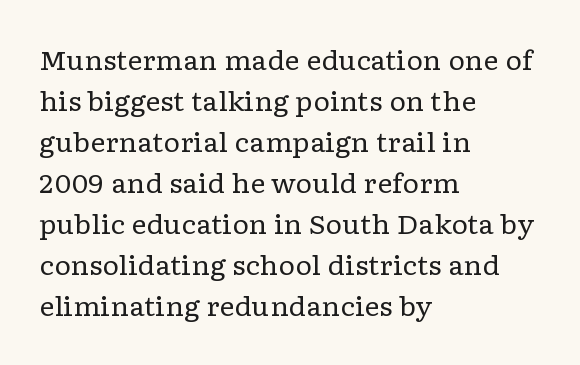
Q: Is the text bold? A: No.
Q: Is the text italic (slanted)? A: No, it is upright.
Q: Is the text underlined? A: No.
Q: How is the paragraph aligned? A: Left-aligned.
Q: Is the spacing between letters normal or unusually wide? A: Normal.
Q: Is the spacing between lines tight, normal or loose? A: Normal.
